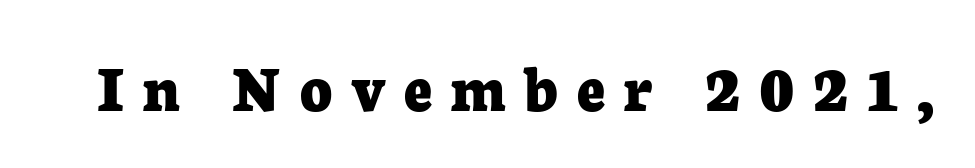
The image shows 69 px bold serif type, upright; set unusually wide letter spacing (+0.27 em), not underlined; low stroke contrast and a medium x-height.
